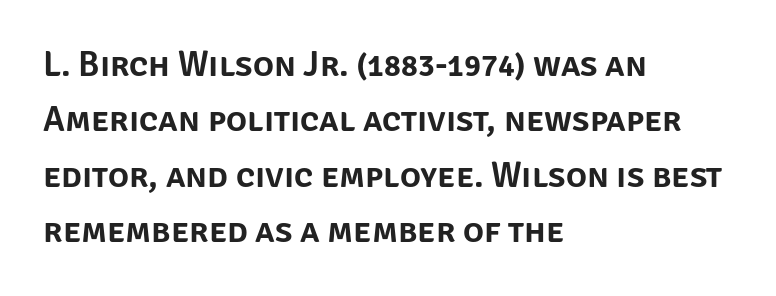
The image shows 35 px sans-serif type, upright; set left-aligned, normal line spacing (1.58x), normal letter spacing, not underlined; low stroke contrast and a large x-height.
